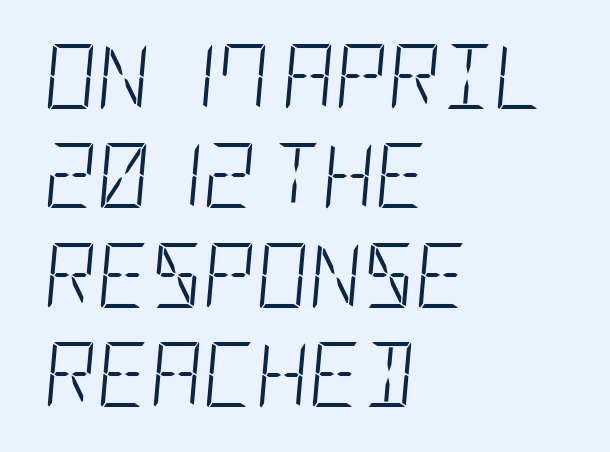
{"italic": "yes", "lean": "right", "slant_degrees": 5, "bold": "no", "weight": "light", "width": "condensed", "stroke_contrast": "low", "x_height": "large", "underline": "no", "align": "left", "line_spacing": "normal", "line_spacing_ratio": 1.53, "letter_spacing": "normal", "letter_spacing_em": 0.0, "glyph_px": 65}
